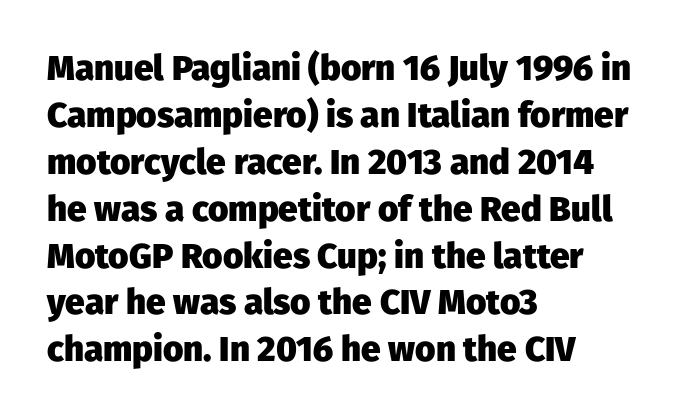
{"serif": "no", "italic": "no", "bold": "yes", "weight": "heavy", "width": "normal", "stroke_contrast": "low", "x_height": "medium", "monospaced": "no", "underline": "no", "align": "left", "line_spacing": "normal", "line_spacing_ratio": 1.34, "letter_spacing": "normal", "letter_spacing_em": 0.0, "glyph_px": 35}
